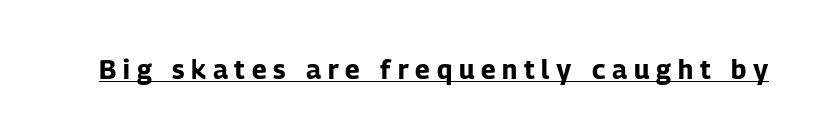
The font is running at its bold setting. Beneath each row of characters lies a ruled line. The tracking jumps out immediately: characters are airy and widely separated. Ordinary non-slanted type is in use.
